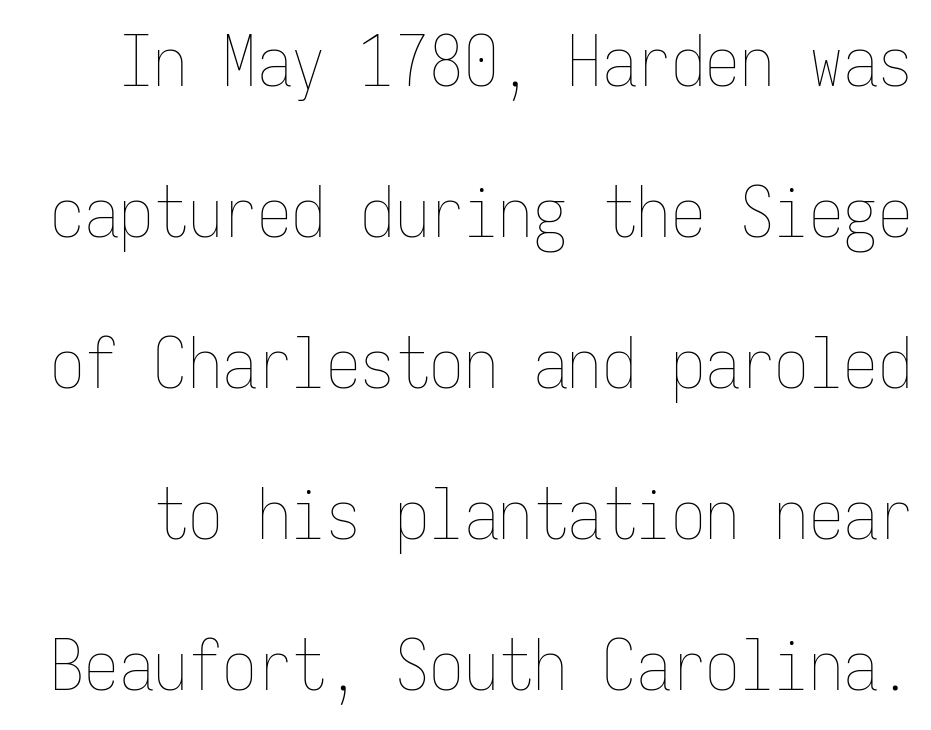
{"italic": "no", "bold": "no", "weight": "thin", "width": "condensed", "stroke_contrast": "low", "x_height": "medium", "monospaced": "yes", "underline": "no", "line_spacing": "loose", "line_spacing_ratio": 2.19, "letter_spacing": "normal", "letter_spacing_em": 0.0, "glyph_px": 69}
